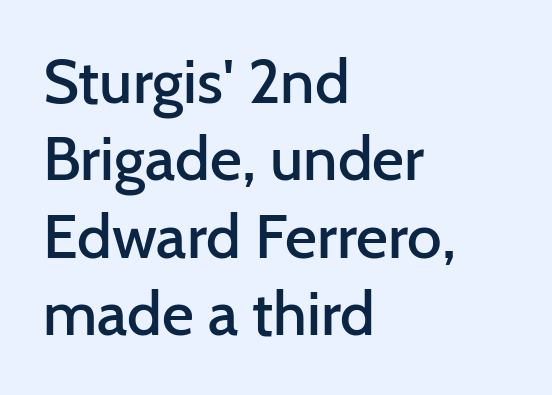
Q: Is the text bold? A: Semi-bold.
Q: Is the text italic (slanted)? A: No, it is upright.
Q: Is the typeface a serif or a sans-serif typeface? A: Sans-serif.
Q: Is the text underlined? A: No.
Q: How is the paragraph aligned? A: Left-aligned.
Q: Is the spacing between letters normal or unusually wide? A: Normal.
Q: Is the spacing between lines tight, normal or loose? A: Normal.
Q: Width (condensed, normal, or wide)? A: Normal.
Q: Stroke contrast? A: Low.
Q: x-height? A: Medium.
Q: Monospaced? A: No.
